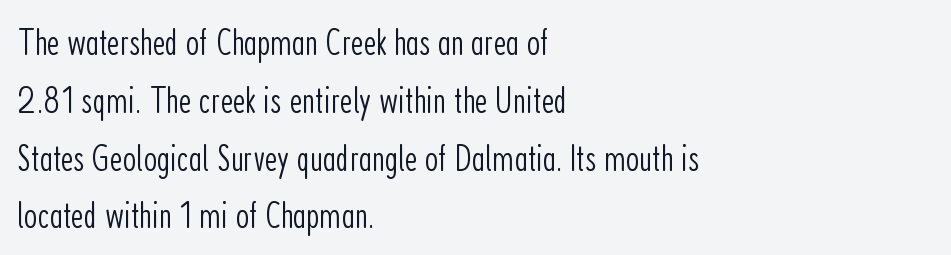
The image shows 38 px light, condensed sans-serif type, upright; set left-aligned, normal line spacing (1.52x), normal letter spacing, not underlined; low stroke contrast and a medium x-height.
